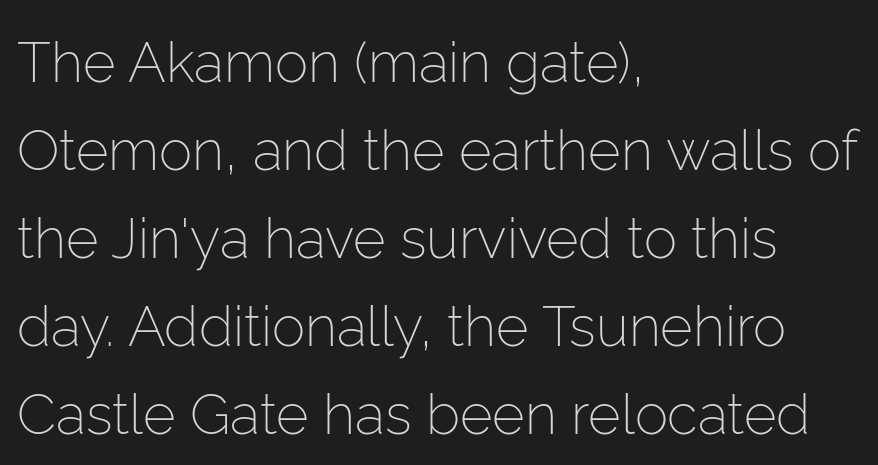
A typesetter would label this face a sans. This is roman type, the default non-slanted kind. Summary of vertical rhythm: regular, with standard interline spacing. The characters are drawn with everyday or finer stroke widths.
